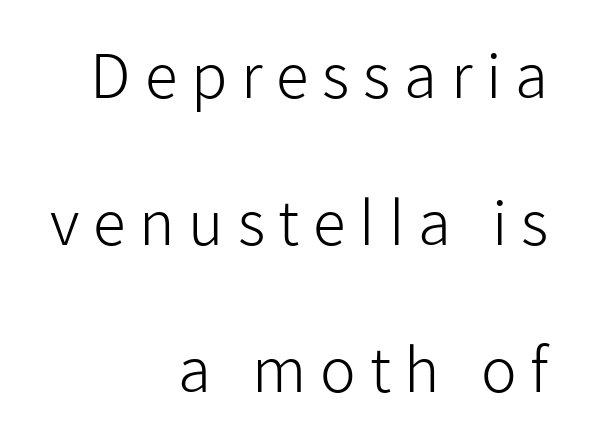
The image shows 60 px light sans-serif type, upright; set right-aligned, loose line spacing (2.45x), unusually wide letter spacing (+0.23 em), not underlined; low stroke contrast and a medium x-height.
